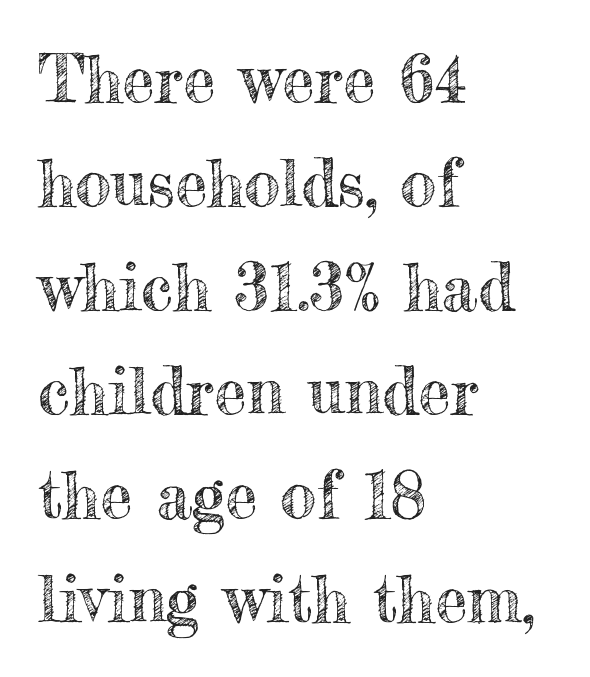
Rule under the text: the space is simply empty. A normal amount of white space separates one row of letters from the next. Notice how the stems are strictly vertical — no italics here. A typesetter would call this proportional, since set widths differ per character.
